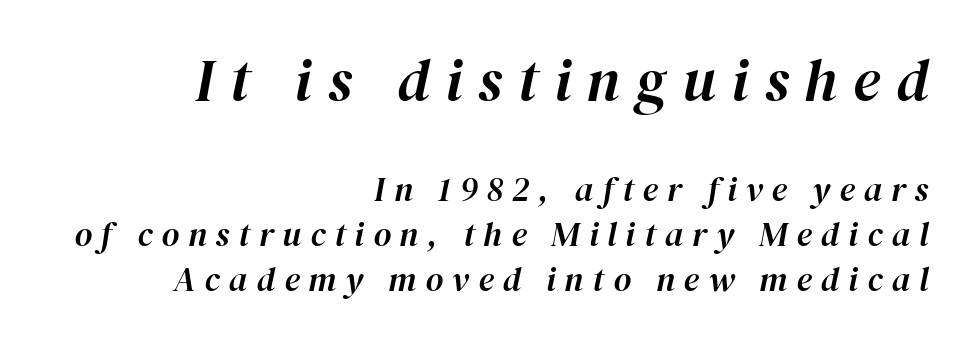
{"italic": "yes", "lean": "right", "slant_degrees": 12, "width": "normal", "stroke_contrast": "high", "x_height": "medium", "monospaced": "no", "underline": "no", "align": "right", "line_spacing": "normal", "line_spacing_ratio": 1.32, "letter_spacing": "wide", "letter_spacing_em": 0.26, "larger_block": "first", "size_ratio": 1.76, "glyph_px": 60}
